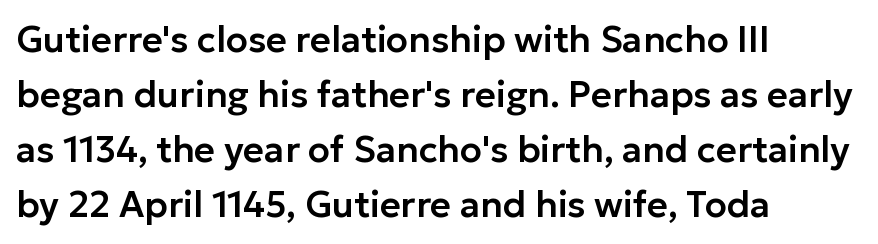
Looks like regular typesetting: each glyph gets only the width it needs. Compared with a centered layout, this one pins lines to the left instead. The gaps between neighbouring characters are ordinary and unremarkable. When letters stand straight like this, we call the style roman or upright. Plain, unruled lines of type.
